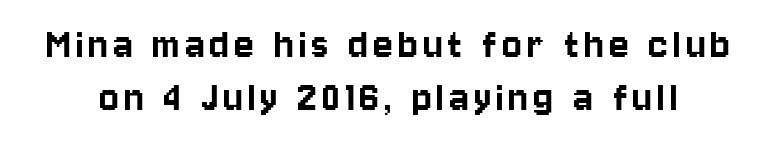
{"serif": "no", "italic": "no", "width": "condensed", "stroke_contrast": "low", "x_height": "large", "monospaced": "no", "underline": "no", "line_spacing_ratio": 1.16, "glyph_px": 46}
